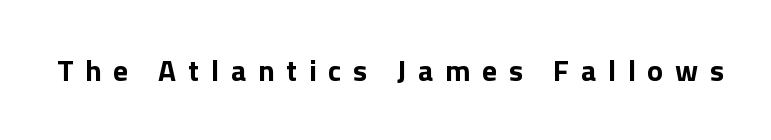
Q: Is the text bold? A: Yes.
Q: Is the text italic (slanted)? A: No, it is upright.
Q: Is the typeface a serif or a sans-serif typeface? A: Sans-serif.
Q: Is the text underlined? A: No.
Q: Is the spacing between letters normal or unusually wide? A: Unusually wide.
Q: Width (condensed, normal, or wide)? A: Normal.
Q: x-height? A: Medium.
Q: Monospaced? A: No.
